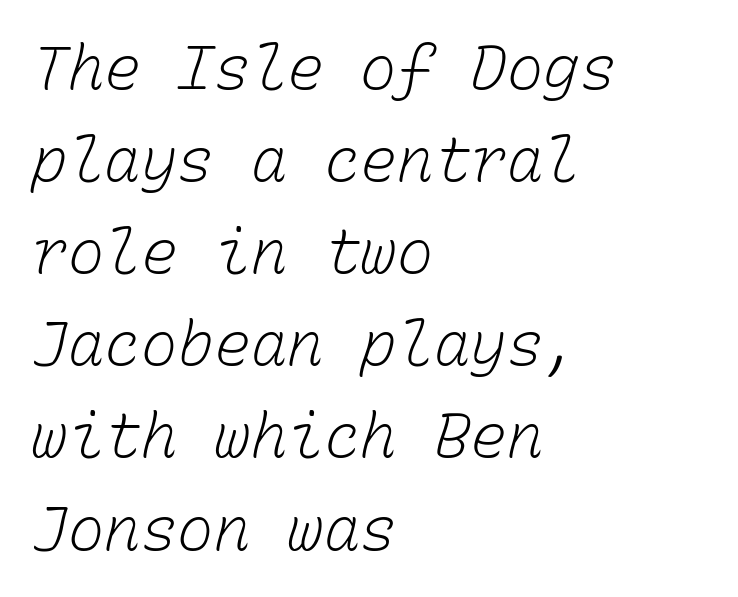
Q: Is the text bold? A: No.
Q: Is the text underlined? A: No.
Q: How is the paragraph aligned? A: Left-aligned.
Q: Is the spacing between letters normal or unusually wide? A: Normal.
Q: Is the spacing between lines tight, normal or loose? A: Normal.
Q: Width (condensed, normal, or wide)? A: Normal.
Q: Stroke contrast? A: Low.
Q: x-height? A: Medium.
Q: Monospaced? A: Yes.
